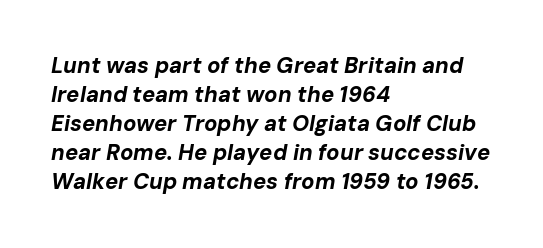
{"italic": "yes", "lean": "right", "slant_degrees": 10, "bold": "yes", "underline": "no", "align": "left", "line_spacing": "normal", "line_spacing_ratio": 1.32, "letter_spacing": "normal", "letter_spacing_em": 0.0, "glyph_px": 22}
